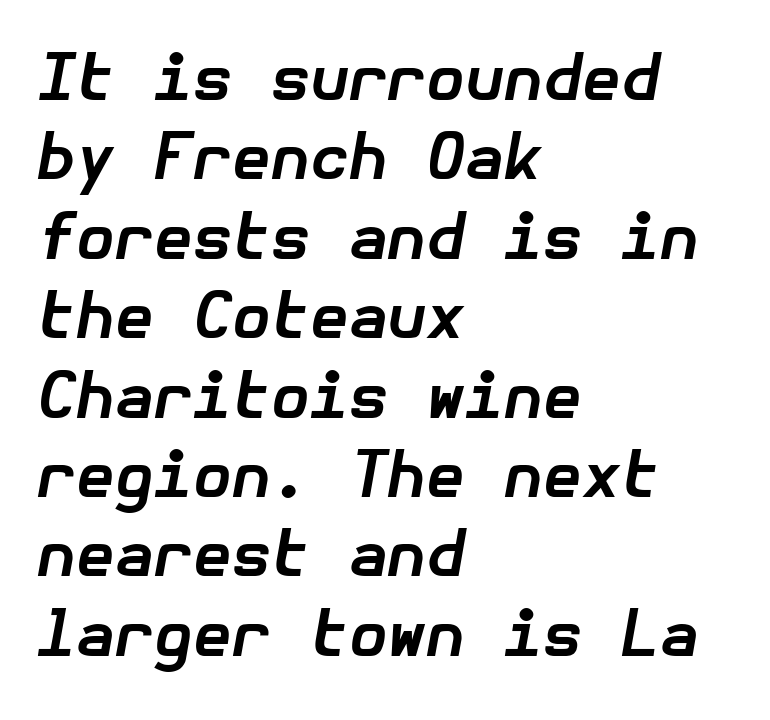
These lines stack with their left ends in a neat column. Spacing between characters is what you'd get straight out of the box. The zone under the glyphs is completely vacant. Regarding leading, the lines here are spaced in the standard way. The rendering uses a bold face; every stroke is thick and dark.
